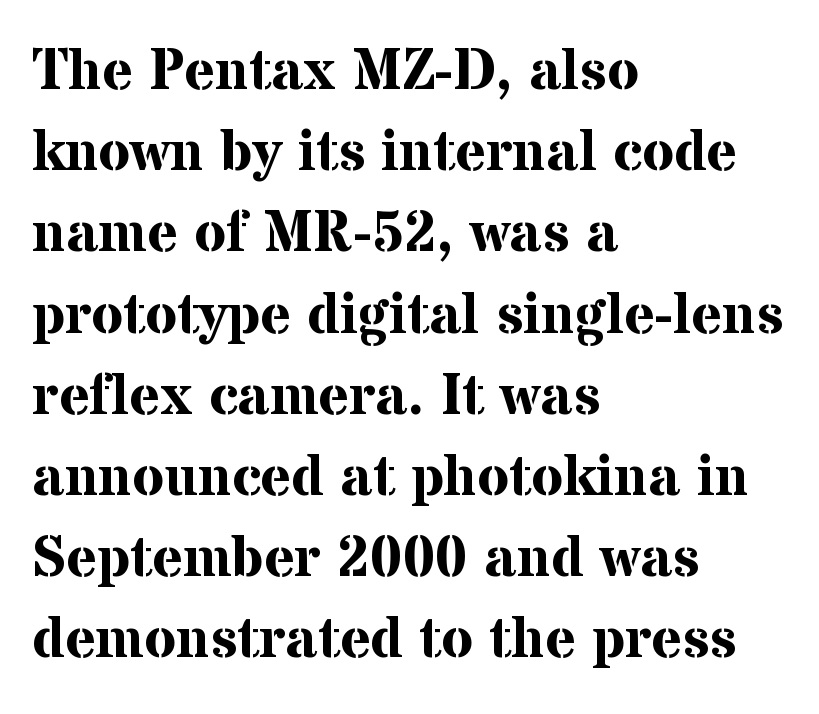
The letters advance in unequal steps, a hallmark of proportional type. The rendering keeps characters at their native spacing. Serif or sans? Serif — the stroke terminals have little feet. On the weight axis this lands at bold, roughly 700.
